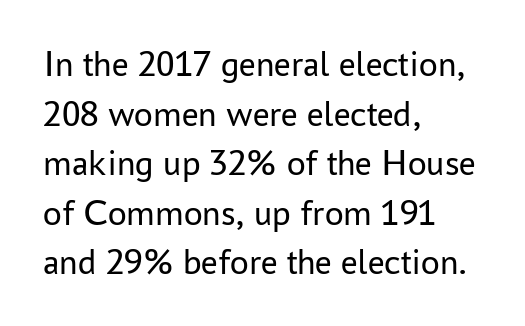
{"serif": "no", "italic": "no", "bold": "no", "weight": "regular", "width": "normal", "stroke_contrast": "low", "x_height": "medium", "monospaced": "no", "underline": "no", "align": "left", "line_spacing": "normal", "line_spacing_ratio": 1.34, "letter_spacing": "normal", "letter_spacing_em": 0.0, "glyph_px": 37}
